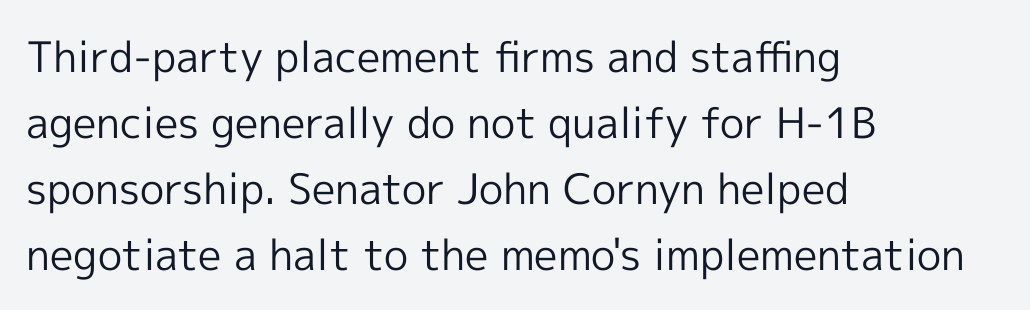
The image shows 42 px regular-weight sans-serif type, upright; set left-aligned, normal line spacing (1.57x), normal letter spacing, not underlined; a medium x-height.
